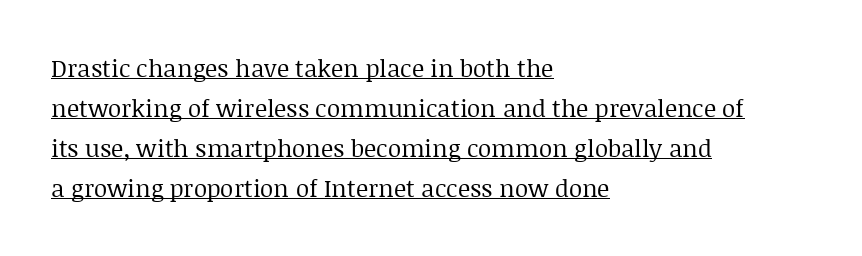
Counters stay open thanks to moderate or lighter strokes. Is there an underline? Yes — a line sits under the letters. Reading down the block, your eye returns to a fixed left position each line. Posture: straight, roman, zero tilt.
